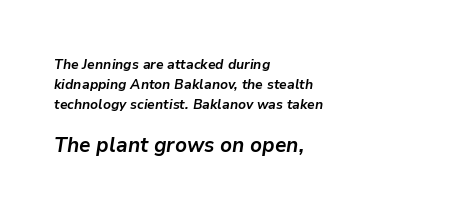
{"italic": "yes", "lean": "right", "slant_degrees": 9, "bold": "yes", "underline": "no", "align": "left", "line_spacing": "normal", "line_spacing_ratio": 1.42, "letter_spacing": "normal", "letter_spacing_em": 0.0, "larger_block": "second", "size_ratio": 1.5, "glyph_px": 21}
